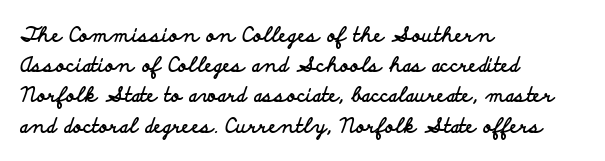
Where is the straight margin? On the left. Between one letter and the next there's only the usual sliver of space. Every letter is thick-stroked: bold, no question.
